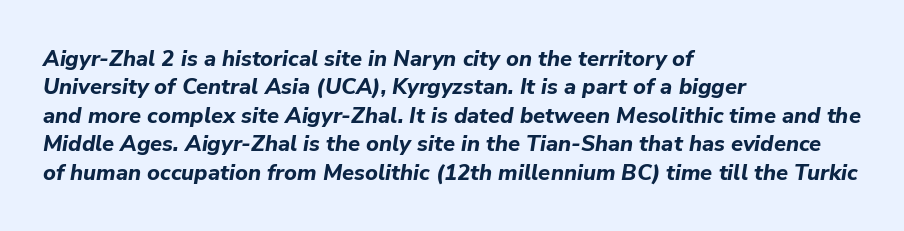
The face used here has a pronounced slope to its letters. The words here are not underlined. The sample has been set heavy, in full bold. Tracking here is standard; glyphs follow each other at the usual distance.
